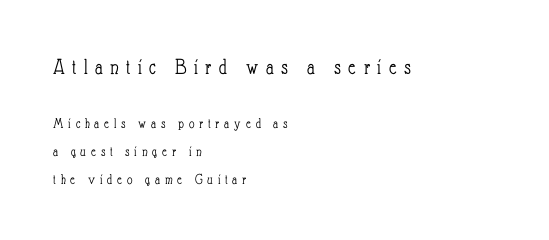
The image shows 23 px text type, upright; set left-aligned, line spacing 1.86x, unusually wide letter spacing (+0.32 em), not underlined; the first (top) block is 1.53x larger.
